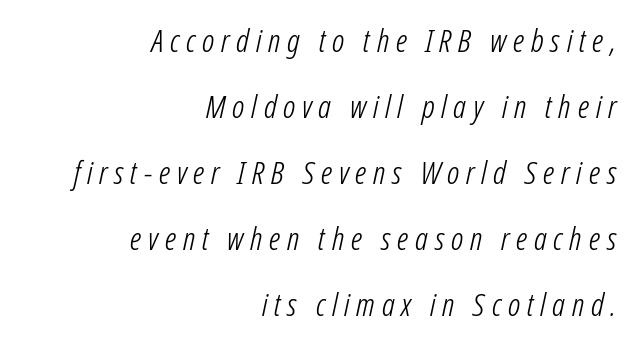
Q: Is the text bold? A: No.
Q: Is the text italic (slanted)? A: Yes, it leans right by about 12 degrees.
Q: Is the text underlined? A: No.
Q: How is the paragraph aligned? A: Right-aligned.
Q: Is the spacing between letters normal or unusually wide? A: Unusually wide.
Q: Is the spacing between lines tight, normal or loose? A: Loose.
Q: Width (condensed, normal, or wide)? A: Condensed.
Q: Stroke contrast? A: Low.
Q: x-height? A: Medium.
Q: Monospaced? A: No.
